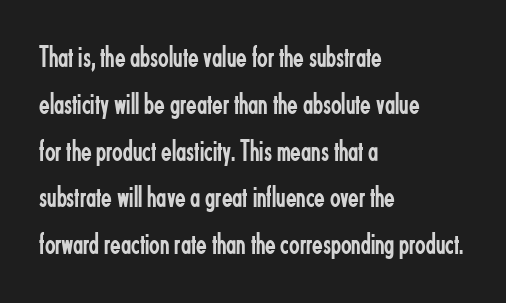
{"serif": "no", "italic": "no", "bold": "no", "weight": "regular", "width": "condensed", "stroke_contrast": "low", "x_height": "small", "monospaced": "no", "underline": "no", "align": "left", "line_spacing": "normal", "line_spacing_ratio": 1.51, "letter_spacing": "normal", "letter_spacing_em": 0.0, "glyph_px": 31}
